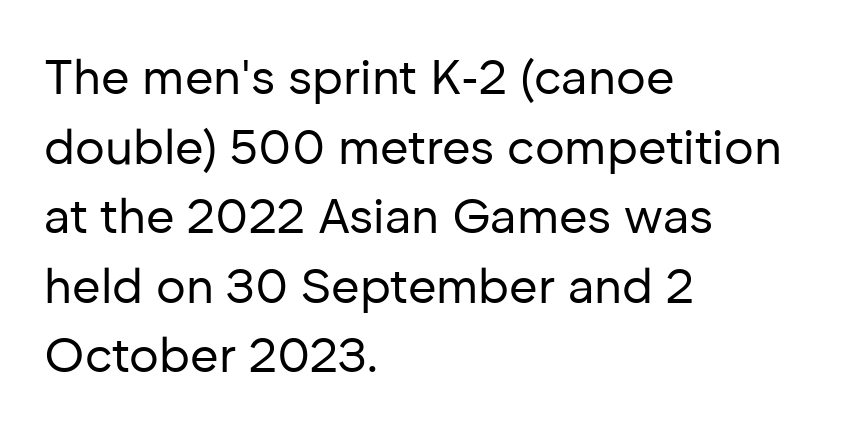
Q: Is the text bold? A: No.
Q: Is the text italic (slanted)? A: No, it is upright.
Q: Is the typeface a serif or a sans-serif typeface? A: Sans-serif.
Q: Is the text underlined? A: No.
Q: How is the paragraph aligned? A: Left-aligned.
Q: Is the spacing between letters normal or unusually wide? A: Normal.
Q: Is the spacing between lines tight, normal or loose? A: Normal.
Q: Width (condensed, normal, or wide)? A: Normal.
Q: Stroke contrast? A: Low.
Q: x-height? A: Medium.
Q: Monospaced? A: No.
